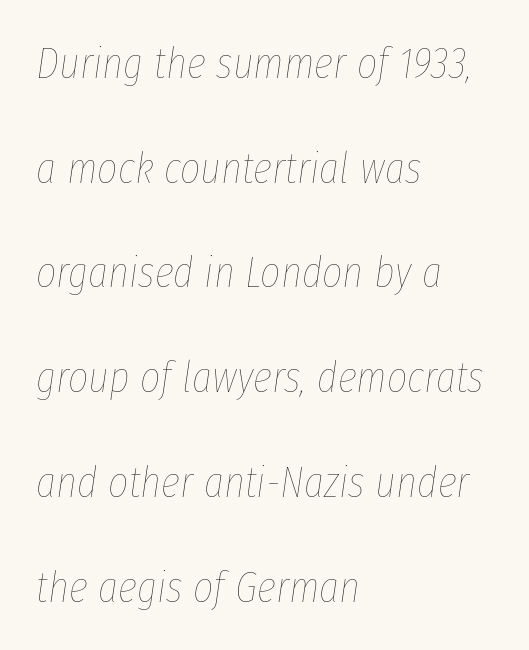
Q: Is the text bold? A: No.
Q: Is the text italic (slanted)? A: Yes, it leans right by about 8 degrees.
Q: Is the text underlined? A: No.
Q: How is the paragraph aligned? A: Left-aligned.
Q: Is the spacing between letters normal or unusually wide? A: Normal.
Q: Is the spacing between lines tight, normal or loose? A: Loose.
Q: Width (condensed, normal, or wide)? A: Condensed.
Q: Stroke contrast? A: Low.
Q: x-height? A: Medium.
Q: Monospaced? A: No.
